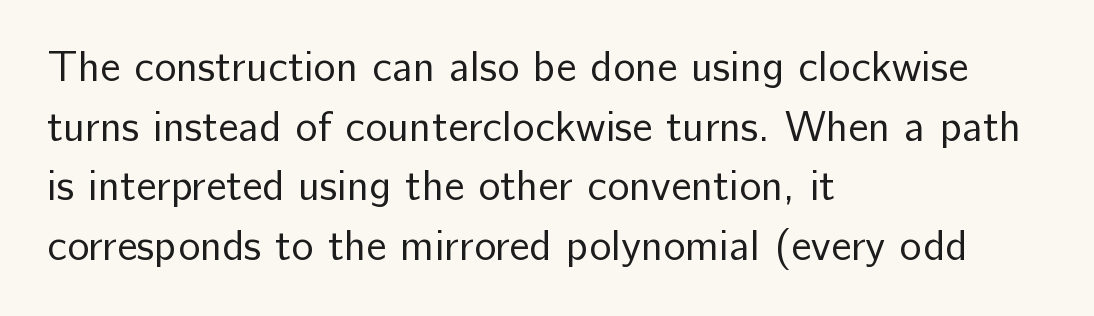
These lines keep a tight, regular rhythm from letter to letter. A typesetter would call this proportional, since set widths differ per character. Clear beneath every line of the passage. Regular leading.
